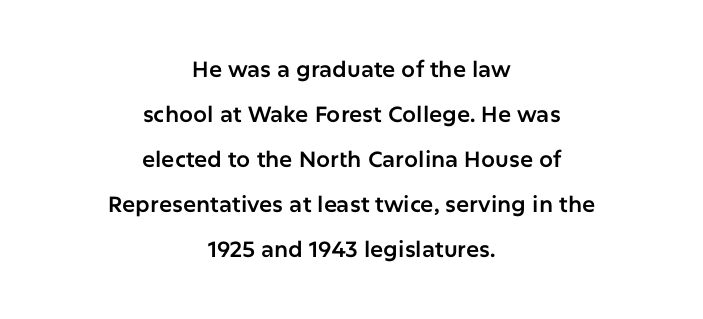
There is no visible air inserted between adjacent glyphs. You could fit nearly another row in the gap between these rows. A typesetter would mark this as roman, not italic. Lines of text with bare space underneath. The setting favours the middle, as headings and verse often do.
